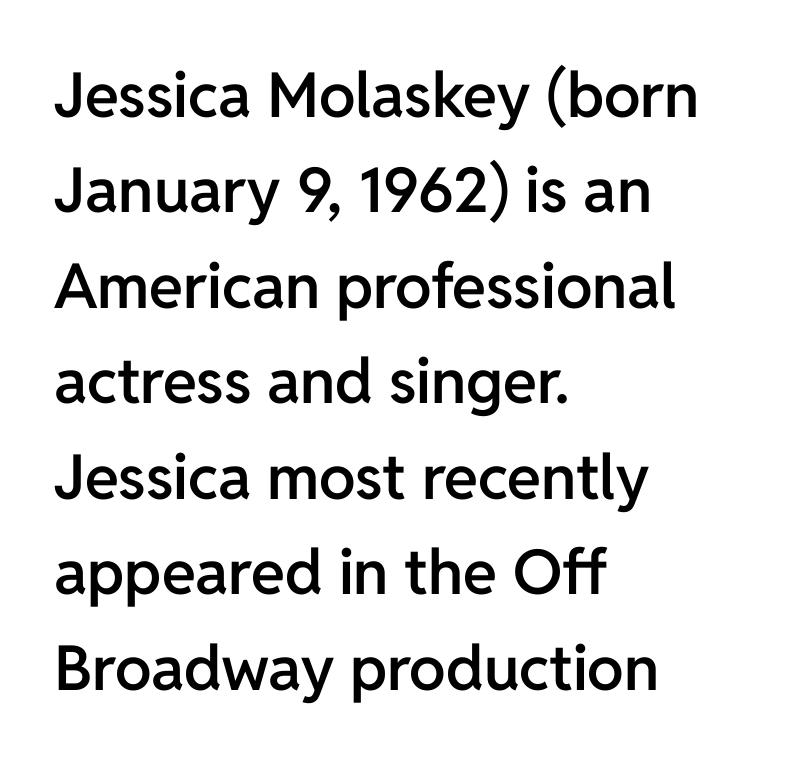
The image shows 62 px semibold sans-serif type, upright; set left-aligned, normal line spacing (1.54x), normal letter spacing, not underlined; low stroke contrast and a medium x-height.
